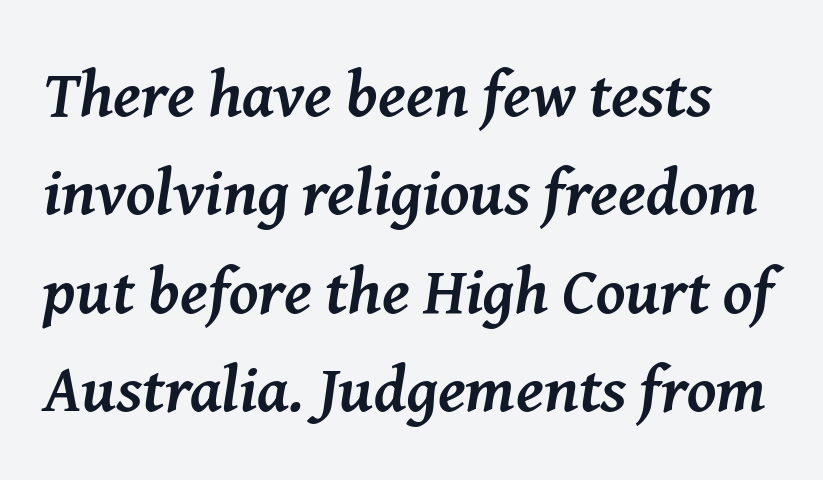
{"serif": "yes", "italic": "yes", "lean": "right", "slant_degrees": 8, "bold": "yes", "weight": "semibold", "width": "normal", "stroke_contrast": "medium", "x_height": "medium", "monospaced": "no", "underline": "no", "line_spacing": "normal", "line_spacing_ratio": 1.49, "letter_spacing": "normal", "letter_spacing_em": 0.0, "glyph_px": 66}
